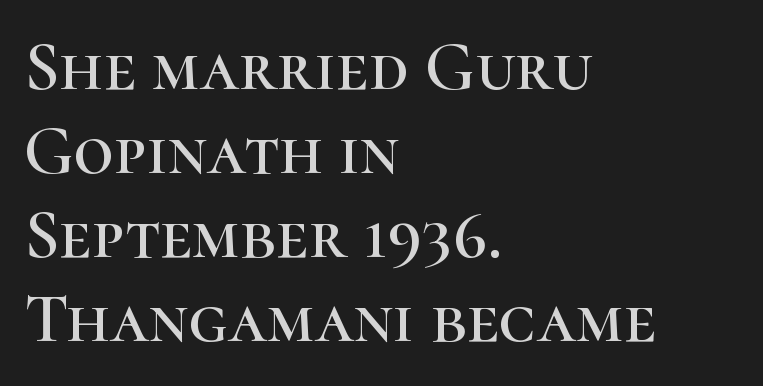
Do the characters align in a grid? No, the font is proportional. In terms of letterform style, serifs are clearly present. The lines in this sample share a left origin and differ only in where they stop. Italic: no, the glyphs are upright roman.
